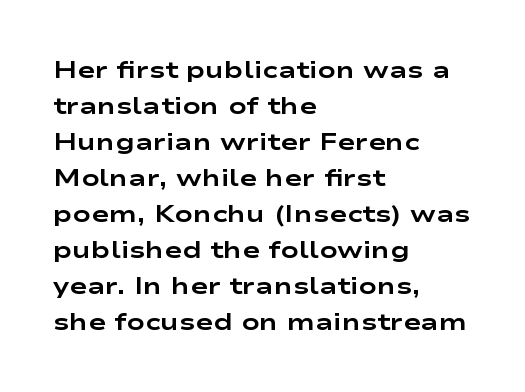
Q: Is the text bold? A: Yes.
Q: Is the text italic (slanted)? A: No, it is upright.
Q: Is the text underlined? A: No.
Q: How is the paragraph aligned? A: Left-aligned.
Q: Is the spacing between letters normal or unusually wide? A: Normal.
Q: Is the spacing between lines tight, normal or loose? A: Normal.
